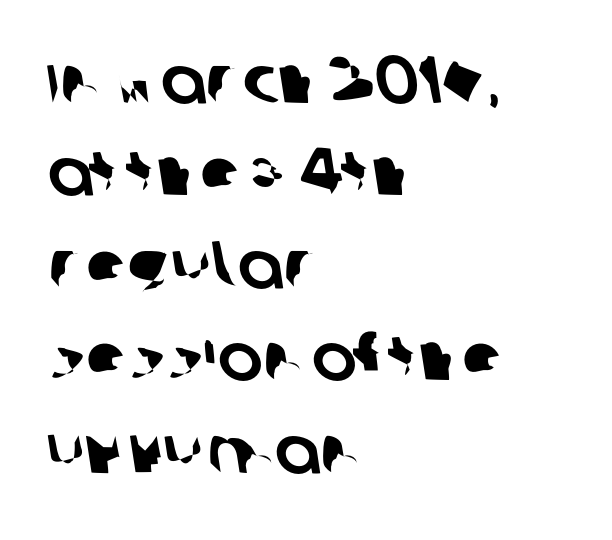
{"serif": "no", "width": "normal", "stroke_contrast": "low", "x_height": "large", "monospaced": "no", "underline": "no", "align": "left", "line_spacing": "normal", "line_spacing_ratio": 1.38, "letter_spacing": "normal", "letter_spacing_em": 0.0, "glyph_px": 67}
